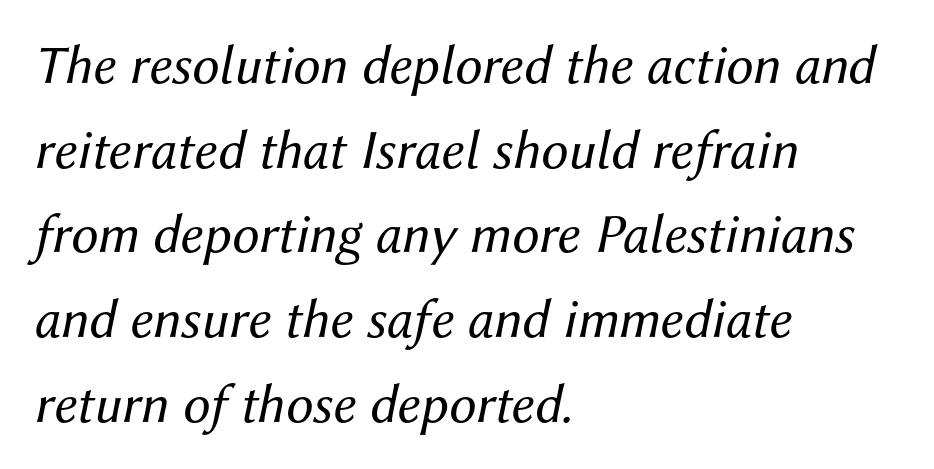
Summary of weight: not heavy and not bold. Each letter keeps its own natural width here, so spacing adapts to shape. The typography opts for an oblique posture over an upright one. Words float on clear page, feet unadorned.
